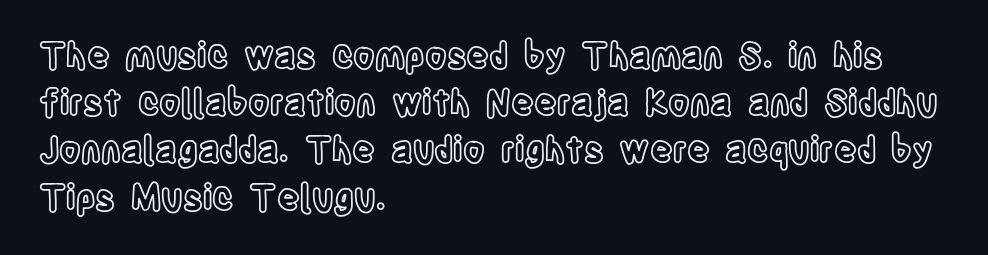
The lettering stays uniformly vertical, giving the passage a roman look. Letter spacing: default. Here the designer chose a conventional face with non-uniform glyph widths. The compositor pushed each line to the left boundary. Students, observe: this is what conventionally led text looks like. The zone under the glyphs is completely vacant.
